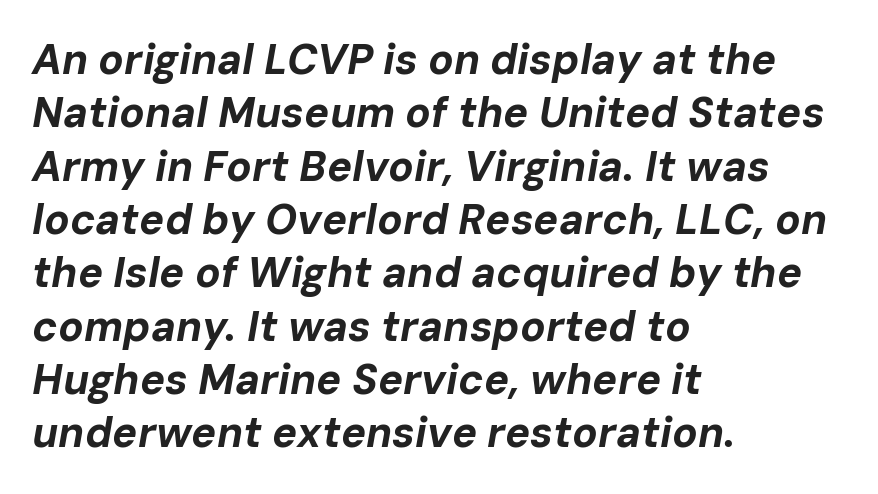
A clean baseline with only descenders dipping below it. Honestly, the letter spacing is just normal — you wouldn't notice it. Slanted lettering throughout. Think of a printed novel: that variable character pitch is what you see here.
